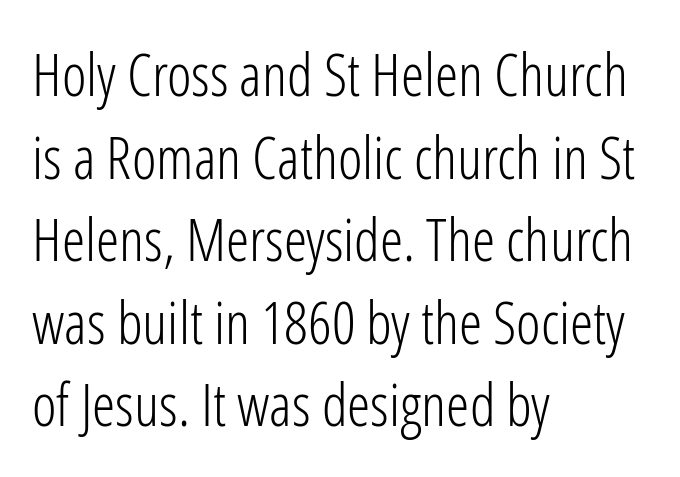
Q: Is the text bold? A: No.
Q: Is the text italic (slanted)? A: No, it is upright.
Q: Is the typeface a serif or a sans-serif typeface? A: Sans-serif.
Q: Is the text underlined? A: No.
Q: How is the paragraph aligned? A: Left-aligned.
Q: Is the spacing between letters normal or unusually wide? A: Normal.
Q: Is the spacing between lines tight, normal or loose? A: Normal.
Q: Width (condensed, normal, or wide)? A: Condensed.
Q: Stroke contrast? A: Low.
Q: x-height? A: Medium.
Q: Monospaced? A: No.
